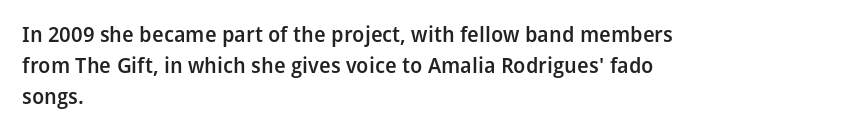
Observe the ordinary spacing: letters are neighbours, not strangers. Which margin do the lines hug? The left one — the right edge is uneven. Compared with typical paragraphs, the rows here are spaced about the same. Notice how the stems are strictly vertical — no italics here. Compared with an ordinary text face, these strokes are moderately heavier — a semibold. Clear beneath every line of the passage.
